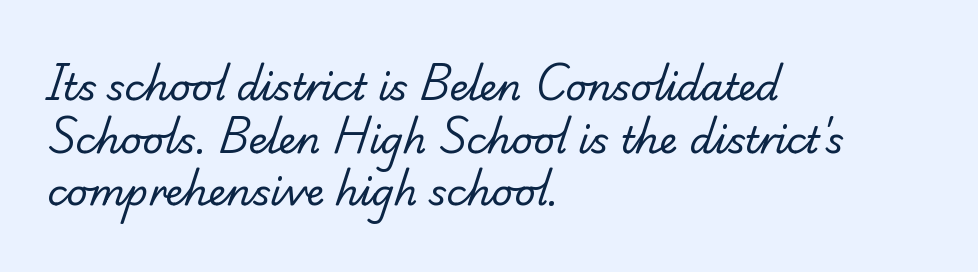
Q: Is the text bold? A: No.
Q: Is the typeface a serif or a sans-serif typeface? A: Serif.
Q: Is the text underlined? A: No.
Q: How is the paragraph aligned? A: Left-aligned.
Q: Is the spacing between letters normal or unusually wide? A: Normal.
Q: Is the spacing between lines tight, normal or loose? A: Normal.
Q: Width (condensed, normal, or wide)? A: Normal.
Q: Stroke contrast? A: Low.
Q: x-height? A: Small.
Q: Monospaced? A: No.
